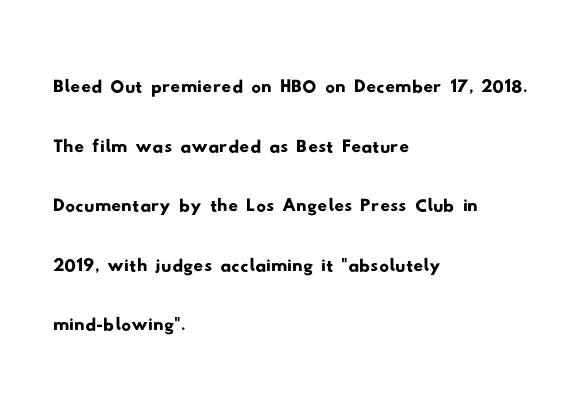
The horizontal fit of the characters is conventional and even. Short and long lines alike share a common starting point at left. What kind of face is this? One without serifs — a sans. Check the space under the baseline: it is left empty.
